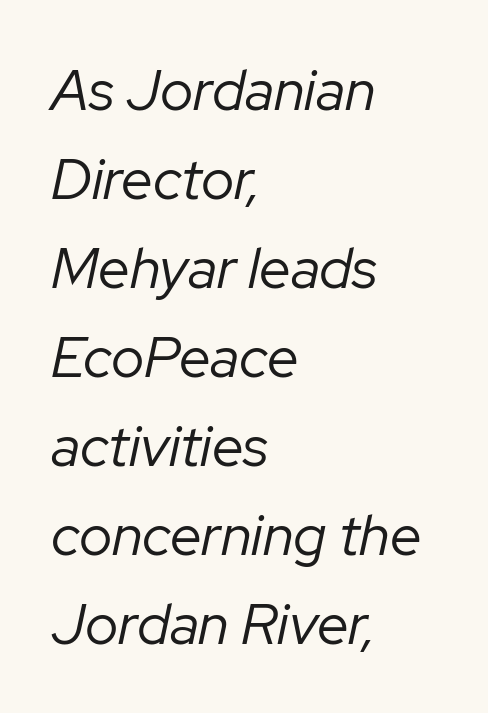
{"italic": "yes", "lean": "right", "slant_degrees": 12, "bold": "no", "weight": "regular", "width": "normal", "stroke_contrast": "low", "x_height": "medium", "monospaced": "no", "underline": "no", "align": "left", "line_spacing": "normal", "line_spacing_ratio": 1.56, "letter_spacing": "normal", "letter_spacing_em": 0.0, "glyph_px": 57}
